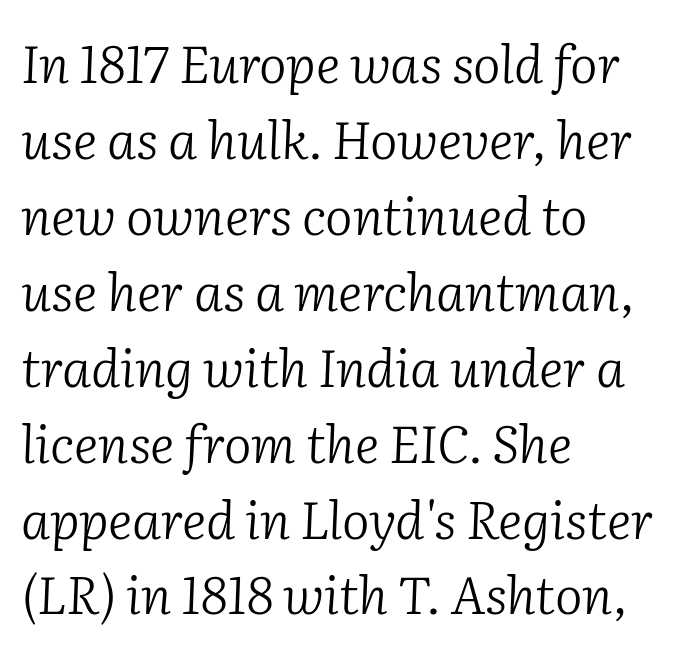
The image shows 52 px light serif type, italic (leaning right); set left-aligned, normal line spacing (1.46x), normal letter spacing, not underlined; low stroke contrast and a medium x-height.
